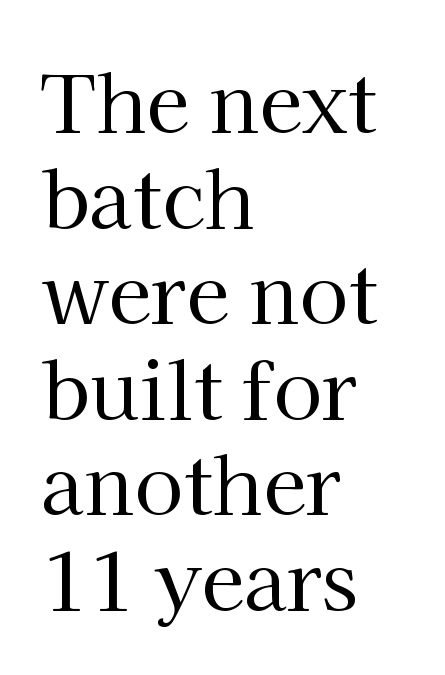
Stroke mass is kept to a normal reading level or below. The horizontal fit of the characters is conventional and even. Check the space under the baseline: it is left empty. Casual observation: everything's shoved over to the left. Each letter keeps its own natural width here, so spacing adapts to shape. The rendering shows small feet on the letterforms — a serif design.
